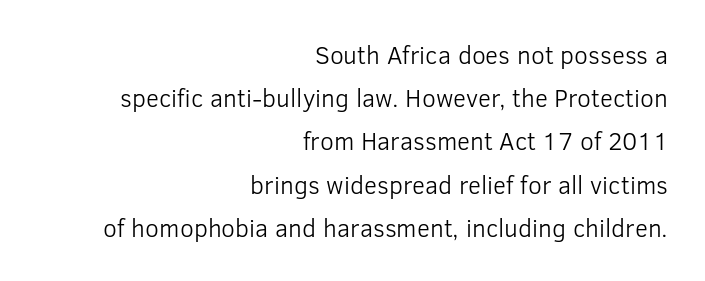
No extra ink here — the face is not bold. This sample is right-justified, so line beginnings fall wherever the words allow. Type without underlining. If you drew a line through each stem, it would be perfectly vertical. The tracking reads as untouched default to a designer's eye.
